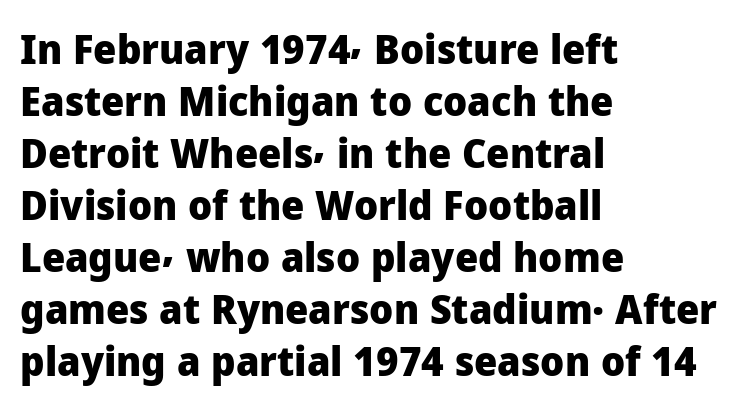
{"serif": "no", "italic": "no", "bold": "yes", "weight": "heavy", "width": "normal", "stroke_contrast": "low", "x_height": "medium", "monospaced": "no", "underline": "no", "align": "left", "line_spacing": "normal", "line_spacing_ratio": 1.27, "letter_spacing": "normal", "letter_spacing_em": 0.0, "glyph_px": 41}
